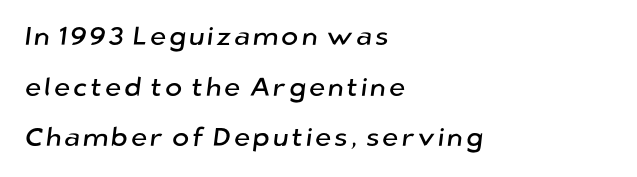
{"underline": "no", "align": "left", "line_spacing": "loose", "line_spacing_ratio": 1.95, "glyph_px": 26}
